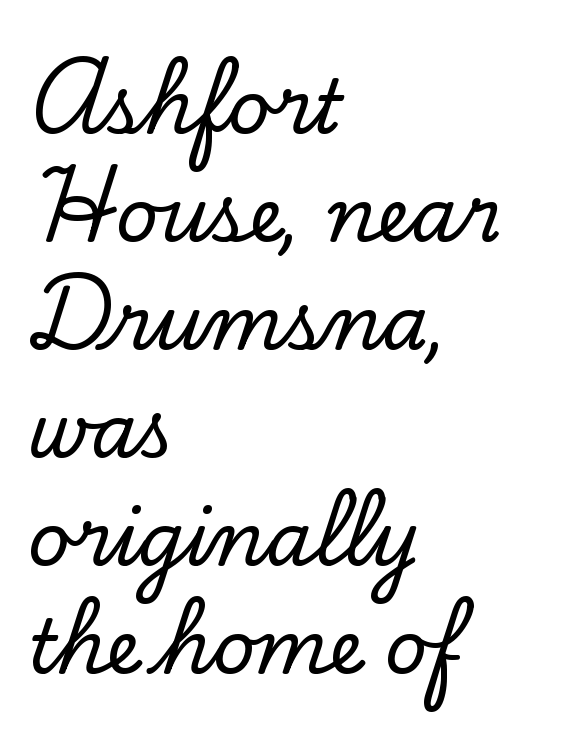
{"serif": "yes", "width": "normal", "stroke_contrast": "low", "x_height": "small", "monospaced": "no", "underline": "no", "align": "left", "line_spacing": "normal", "line_spacing_ratio": 1.46, "letter_spacing": "normal", "letter_spacing_em": 0.0, "glyph_px": 74}
